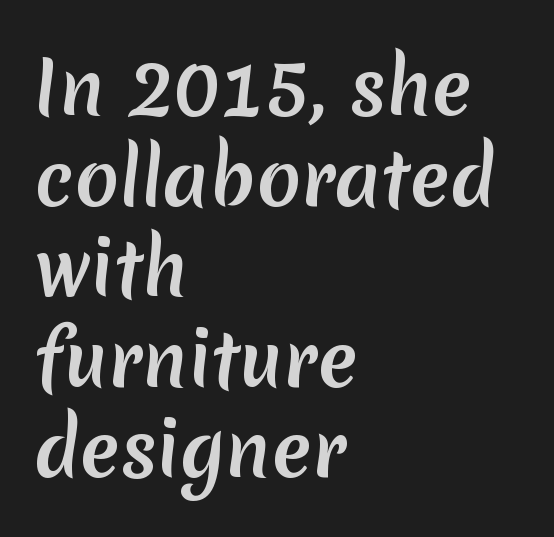
The image shows 73 px sans-serif type; set left-aligned, line spacing 1.24x, normal letter spacing, not underlined; medium stroke contrast and a medium x-height.
